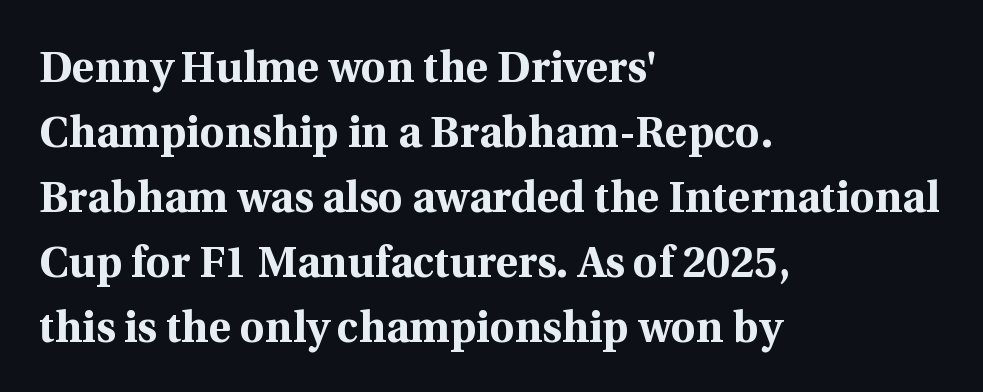
The image shows 43 px bold serif type, upright; set left-aligned, normal line spacing (1.51x), normal letter spacing, not underlined; a medium x-height.
